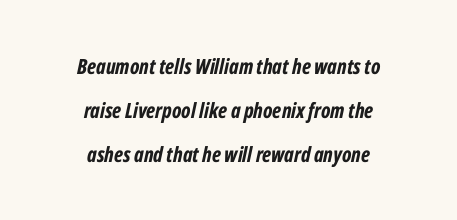
{"italic": "yes", "lean": "right", "slant_degrees": 12, "bold": "yes", "underline": "no", "align": "center", "line_spacing": "loose", "line_spacing_ratio": 2.09, "letter_spacing": "normal", "letter_spacing_em": 0.0, "glyph_px": 21}
